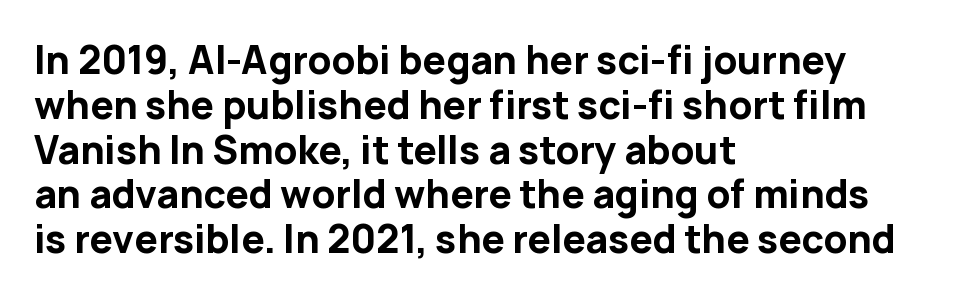
The image shows 37 px bold sans-serif type, upright; set left-aligned, line spacing 1.21x, normal letter spacing, not underlined; low stroke contrast and a medium x-height.
